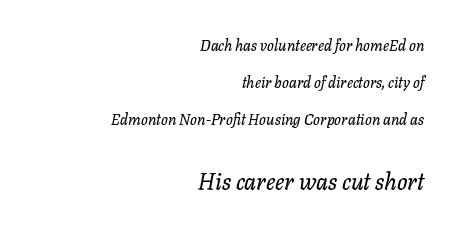
The image shows 23 px text type, italic (leaning right); set right-aligned, loose line spacing (2.46x), normal letter spacing, not underlined; the second (bottom) block is 1.53x larger.
